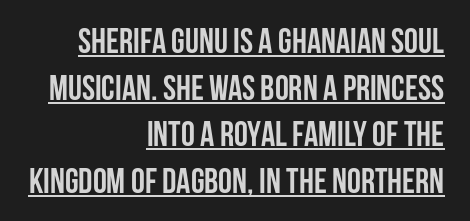
The image shows 35 px semibold, condensed sans-serif type, upright; set right-aligned, normal line spacing (1.33x), normal letter spacing, underlined; low stroke contrast and a large x-height.
